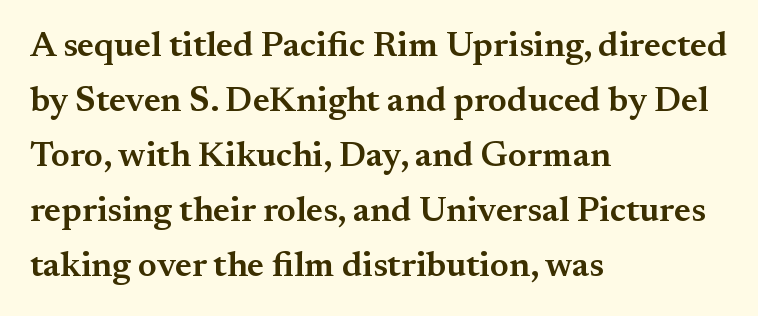
The image shows 35 px semibold serif type, upright; set left-aligned, normal line spacing (1.57x), normal letter spacing, not underlined; medium stroke contrast and a small x-height.
